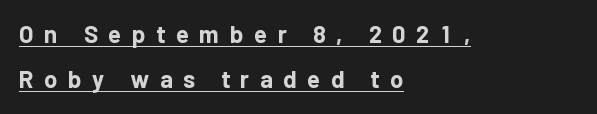
{"italic": "no", "bold": "yes", "underline": "yes", "align": "left", "line_spacing_ratio": 1.86, "letter_spacing": "wide", "letter_spacing_em": 0.44, "glyph_px": 24}
